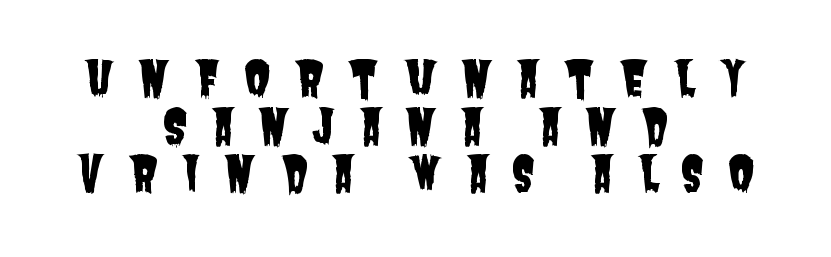
The image shows 48 px condensed sans-serif type; set centered, tight line spacing (0.99x), unusually wide letter spacing (+0.49 em), not underlined; low stroke contrast and a large x-height.
